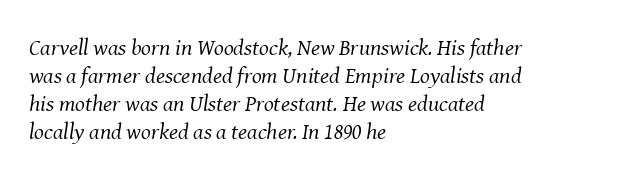
Caption: multi-line text, flush left, ragged right. The cut favours lightness, reaching ordinary text weight at its darkest. Check the space under the baseline: it is left empty. The lettering tilts uniformly, giving the passage an italic look. Characters follow at the spacing the type designer built in.
